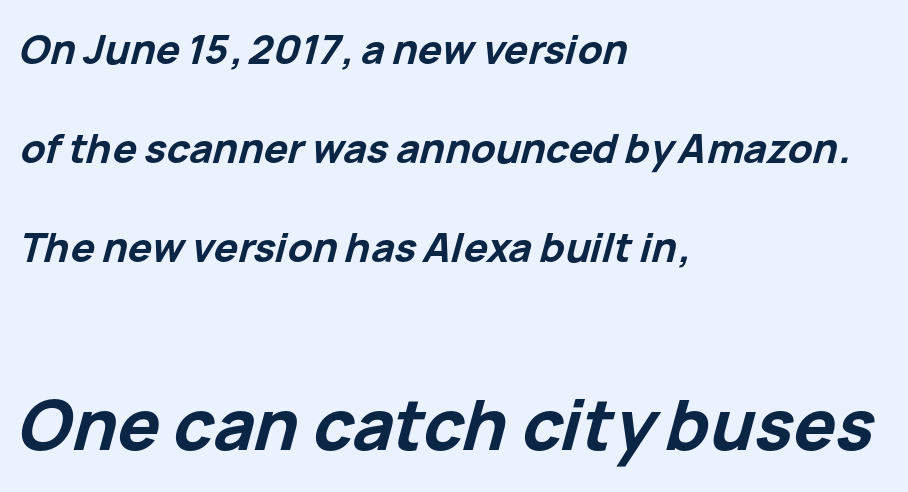
The image shows 70 px bold type, italic (leaning right); set left-aligned, loose line spacing (2.48x), normal letter spacing, not underlined; the second (bottom) block is 1.75x larger; low stroke contrast and a medium x-height.
